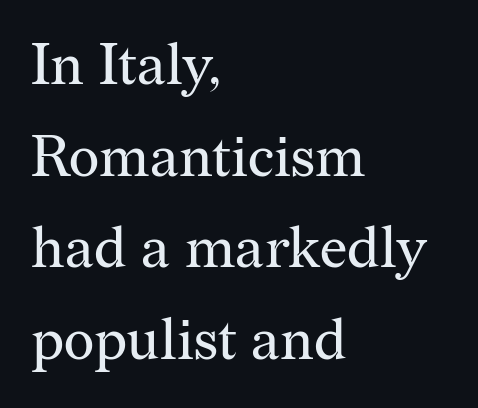
The image shows 58 px regular-weight serif type, upright; set left-aligned, normal line spacing (1.58x), normal letter spacing, not underlined; medium stroke contrast and a medium x-height.
